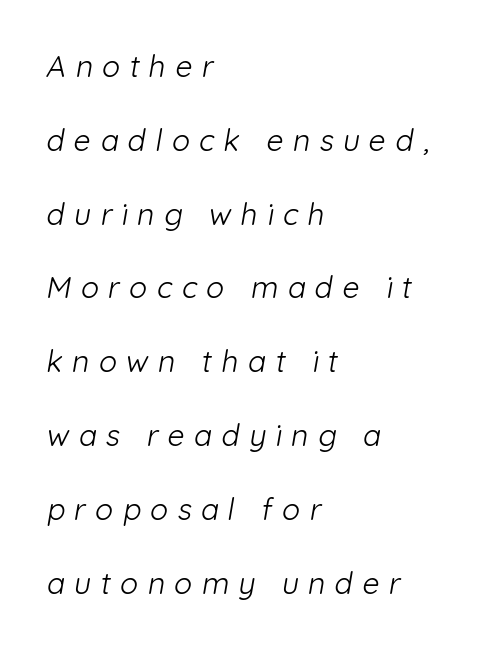
{"serif": "no", "bold": "no", "weight": "light", "width": "normal", "stroke_contrast": "low", "x_height": "medium", "monospaced": "no", "underline": "no", "align": "left", "line_spacing": "loose", "line_spacing_ratio": 2.46, "letter_spacing": "wide", "letter_spacing_em": 0.31, "glyph_px": 30}
